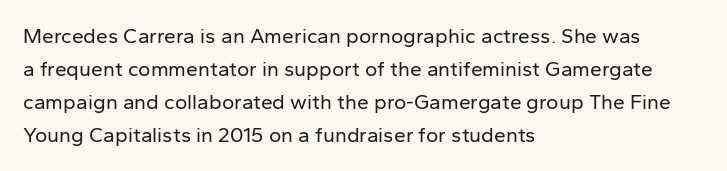
The image shows 21 px text type, upright; set left-aligned, normal line spacing (1.57x), normal letter spacing, not underlined.
